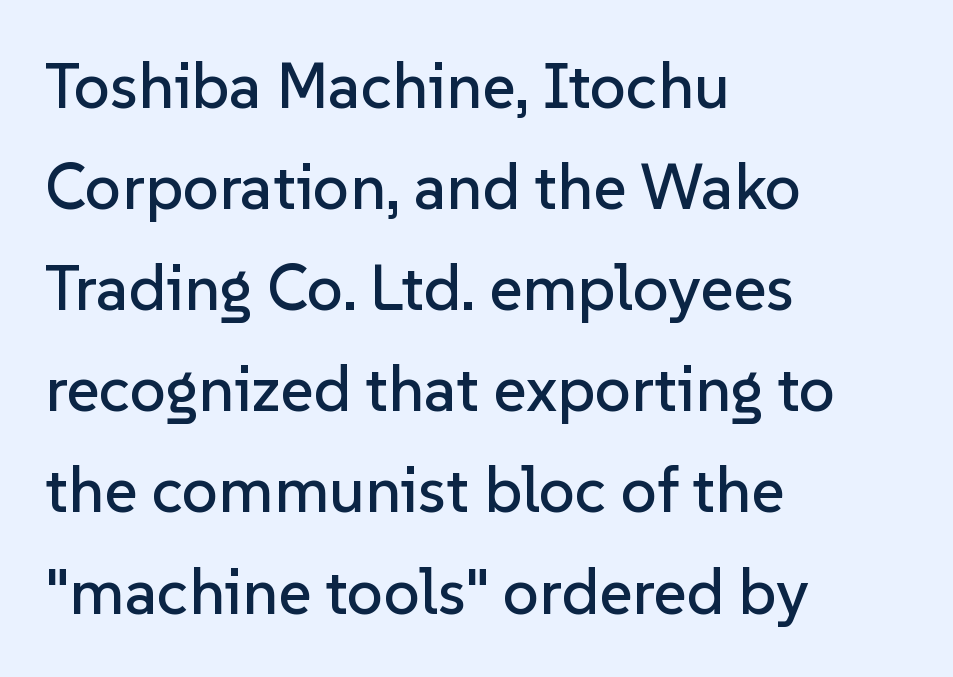
Upright lettering throughout. The passage shown is typeset with a sans-serif family. Honestly, the row spacing looks completely unremarkable. A clean baseline with only descenders dipping below it. Does extra space separate the letters? No, they use regular spacing. The compositor pushed each line to the left boundary.
